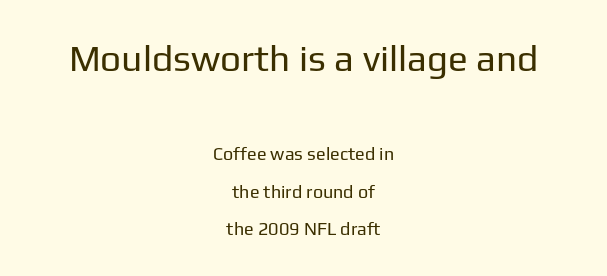
Which margin do the lines hug? Neither — every line sits in the middle. The space directly below the letters is spotless. Ordinary non-slanted type is in use. Is this a fixed-width face? No — the glyphs have proportional, varying widths.
